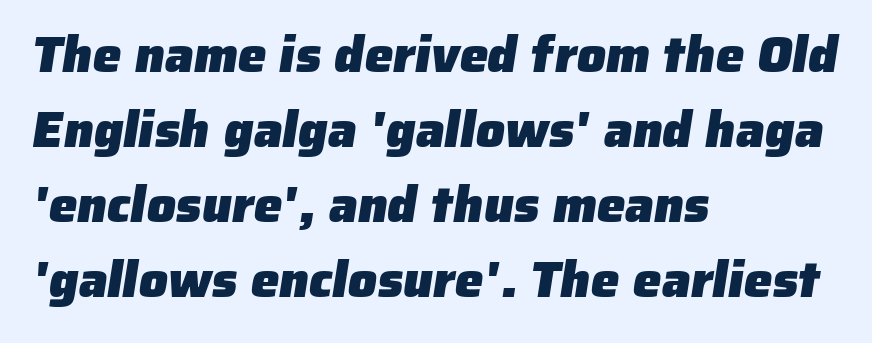
The image shows 51 px heavy sans-serif type; set left-aligned, normal line spacing (1.47x), normal letter spacing, not underlined; low stroke contrast and a medium x-height.
